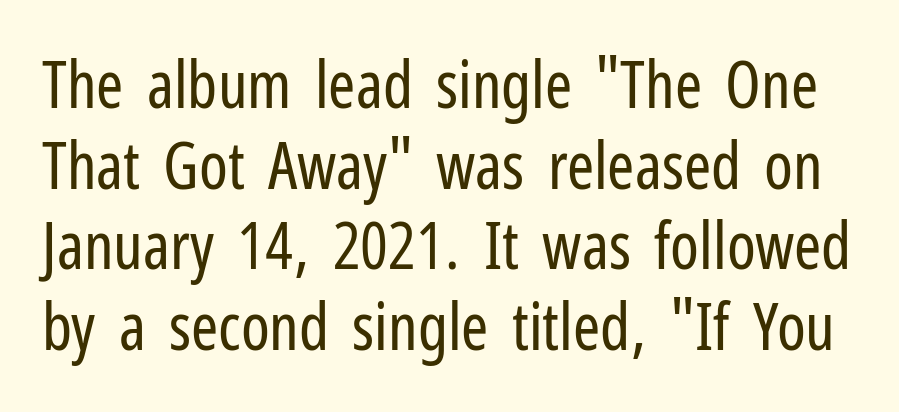
Stems here are at most as thick as an everyday book face. Students, note that the glyphs here touch the page at normal intervals. Examine the stroke ends and you'll find no serifs. Glance below the letters and you will spot only blank space. Varying glyph widths throughout — classic text-font behaviour.
